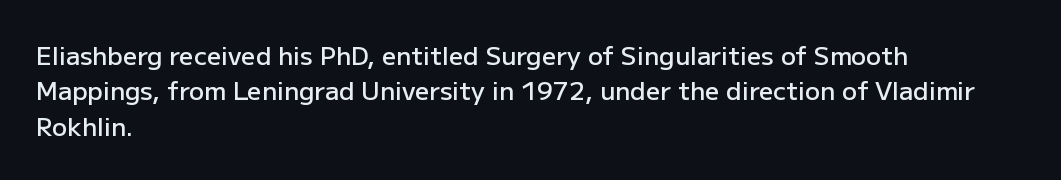
Q: Is the text bold? A: Semi-bold.
Q: Is the text italic (slanted)? A: No, it is upright.
Q: Is the text underlined? A: No.
Q: How is the paragraph aligned? A: Left-aligned.
Q: Is the spacing between letters normal or unusually wide? A: Normal.
Q: Is the spacing between lines tight, normal or loose? A: Normal.
